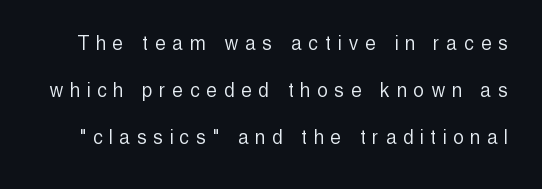
{"italic": "no", "bold": "no", "underline": "no", "line_spacing": "loose", "line_spacing_ratio": 2.05, "letter_spacing": "wide", "letter_spacing_em": 0.32, "glyph_px": 23}
